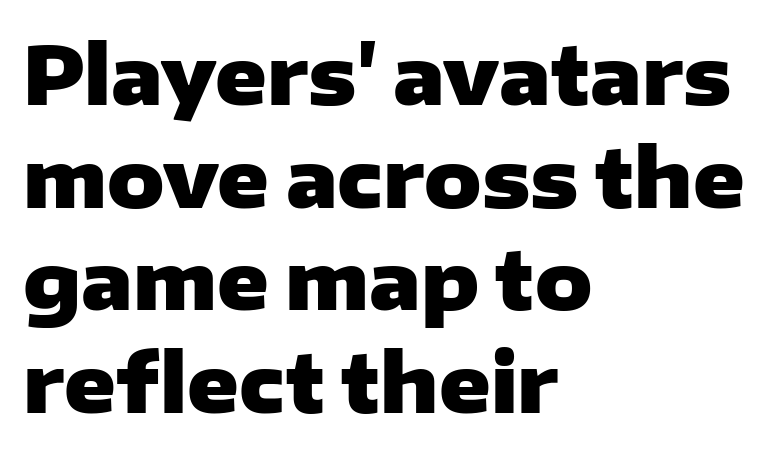
Q: Is the text bold? A: Yes.
Q: Is the text italic (slanted)? A: No, it is upright.
Q: Is the typeface a serif or a sans-serif typeface? A: Sans-serif.
Q: Is the text underlined? A: No.
Q: How is the paragraph aligned? A: Left-aligned.
Q: Is the spacing between letters normal or unusually wide? A: Normal.
Q: Is the spacing between lines tight, normal or loose? A: Normal.
Q: Width (condensed, normal, or wide)? A: Wide.
Q: Stroke contrast? A: Low.
Q: x-height? A: Medium.
Q: Monospaced? A: No.
